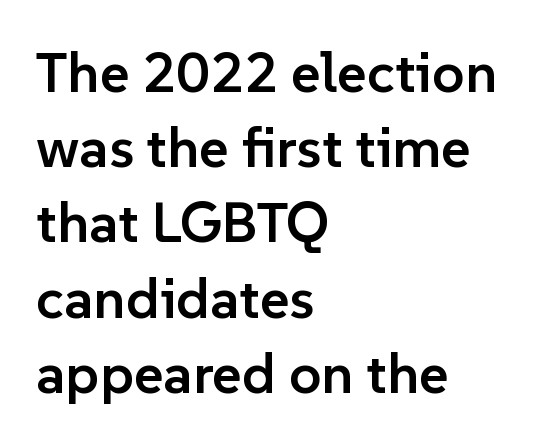
Q: Is the text bold? A: Semi-bold.
Q: Is the text italic (slanted)? A: No, it is upright.
Q: Is the typeface a serif or a sans-serif typeface? A: Sans-serif.
Q: Is the text underlined? A: No.
Q: How is the paragraph aligned? A: Left-aligned.
Q: Is the spacing between letters normal or unusually wide? A: Normal.
Q: Is the spacing between lines tight, normal or loose? A: Normal.
Q: Width (condensed, normal, or wide)? A: Normal.
Q: Stroke contrast? A: Low.
Q: x-height? A: Medium.
Q: Monospaced? A: No.
